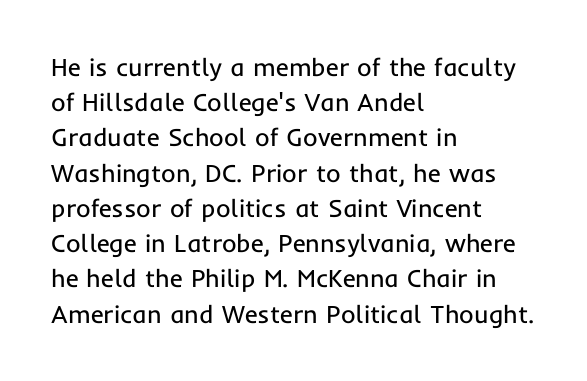
Weight: not bold — regular or lighter. Summary of vertical rhythm: regular, with standard interline spacing. Italic? Not at all — the glyphs are vertical. Words appear dense and cohesive because spacing is normal. Glance below the letters and you will spot only blank space.
